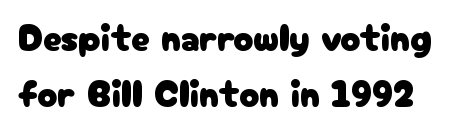
The image shows 37 px sans-serif type, upright; set normal line spacing (1.52x), normal letter spacing, not underlined; low stroke contrast and a medium x-height.
